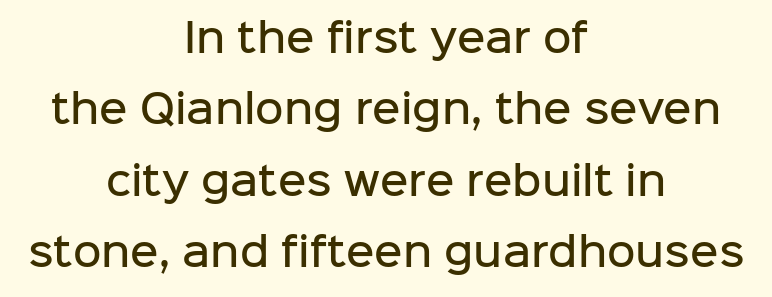
Note the varied advance widths — an 'i' is clearly narrower than an 'm'. The glyphs in this specimen are sans serif. The typography opts for an upright posture over an oblique one. This is moderately heavy type, rendered in semibold. The rendering positions every line midway between the sides. Bare-footed words on every line.
